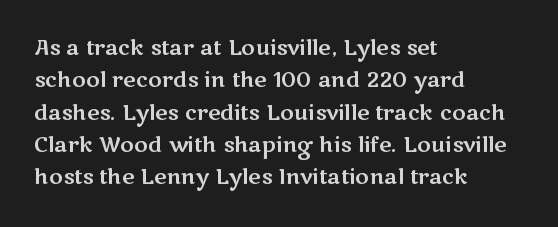
The image shows 21 px text type, upright; set left-aligned, normal line spacing (1.54x), normal letter spacing, not underlined.
